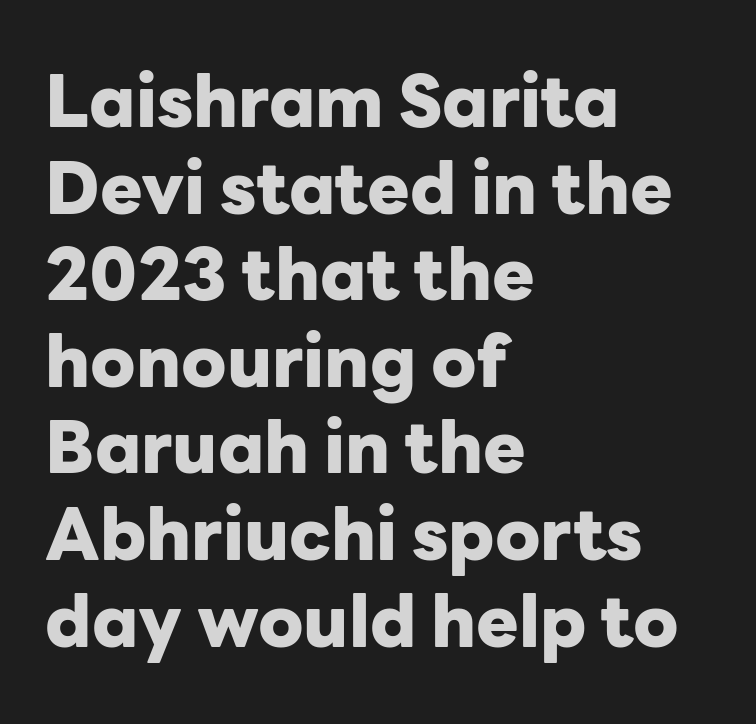
The image shows 71 px heavy sans-serif type, upright; set left-aligned, line spacing 1.22x, normal letter spacing, not underlined; low stroke contrast and a medium x-height.
